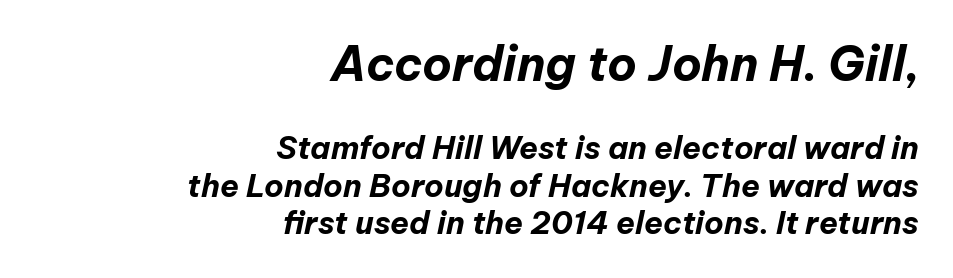
The area under the type is left untouched. Style check: oblique. A typesetter would call this proportional, since set widths differ per character. The gaps between neighbouring characters are ordinary and unremarkable. Caption: multi-line text, flush right, ragged left.
